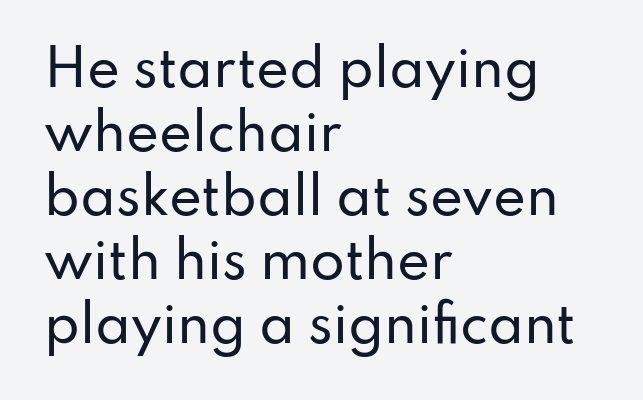
The image shows 50 px sans-serif type, upright; set left-aligned, normal line spacing (1.28x), normal letter spacing, not underlined; low stroke contrast and a small x-height.
